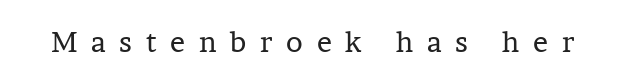
The image shows 28 px regular-weight serif type, upright; set unusually wide letter spacing (+0.49 em), not underlined; low stroke contrast and a medium x-height.
